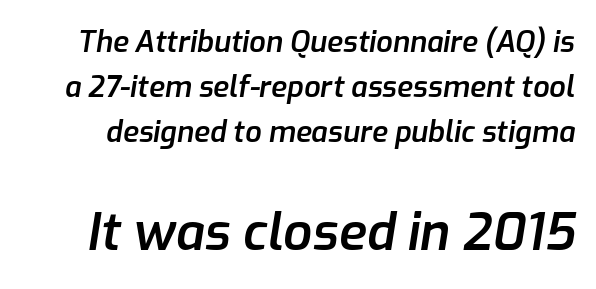
The image shows 51 px semibold type, italic (leaning right); set normal line spacing (1.55x), normal letter spacing, not underlined; the second (bottom) block is 1.76x larger; low stroke contrast and a medium x-height.
